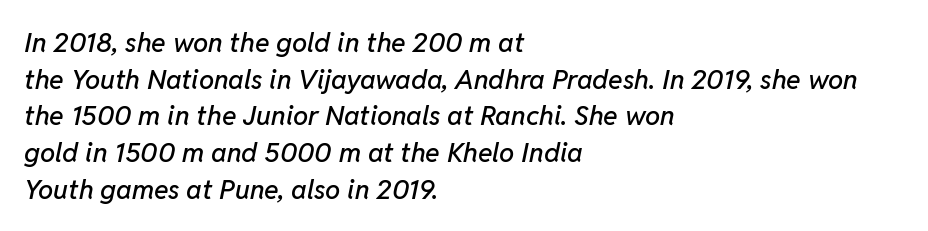
Q: Is the text italic (slanted)? A: Yes, it leans right by about 11 degrees.
Q: Is the text underlined? A: No.
Q: How is the paragraph aligned? A: Left-aligned.
Q: Is the spacing between letters normal or unusually wide? A: Normal.
Q: Is the spacing between lines tight, normal or loose? A: Normal.
